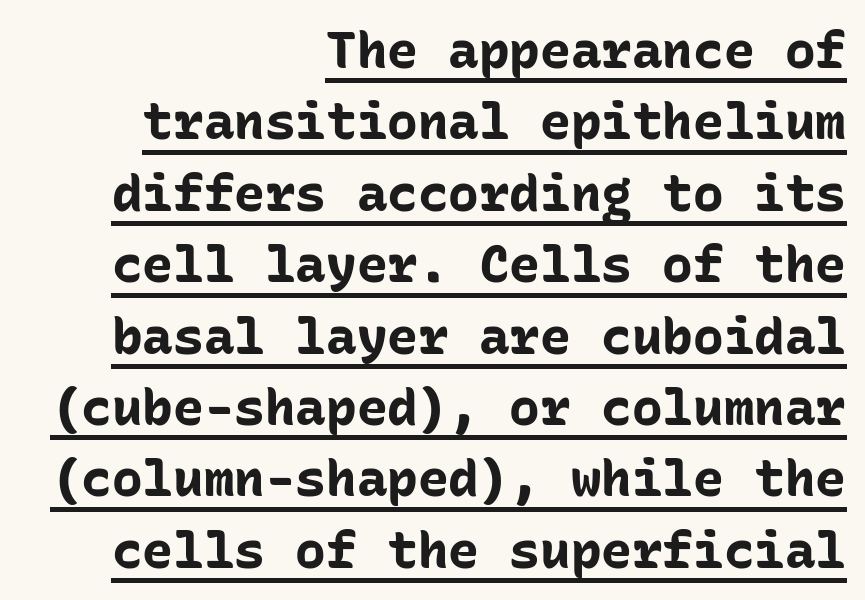
{"serif": "no", "italic": "no", "bold": "yes", "weight": "bold", "width": "normal", "stroke_contrast": "low", "x_height": "medium", "monospaced": "yes", "underline": "yes", "align": "right", "line_spacing": "normal", "line_spacing_ratio": 1.4, "letter_spacing": "normal", "letter_spacing_em": 0.0, "glyph_px": 51}
